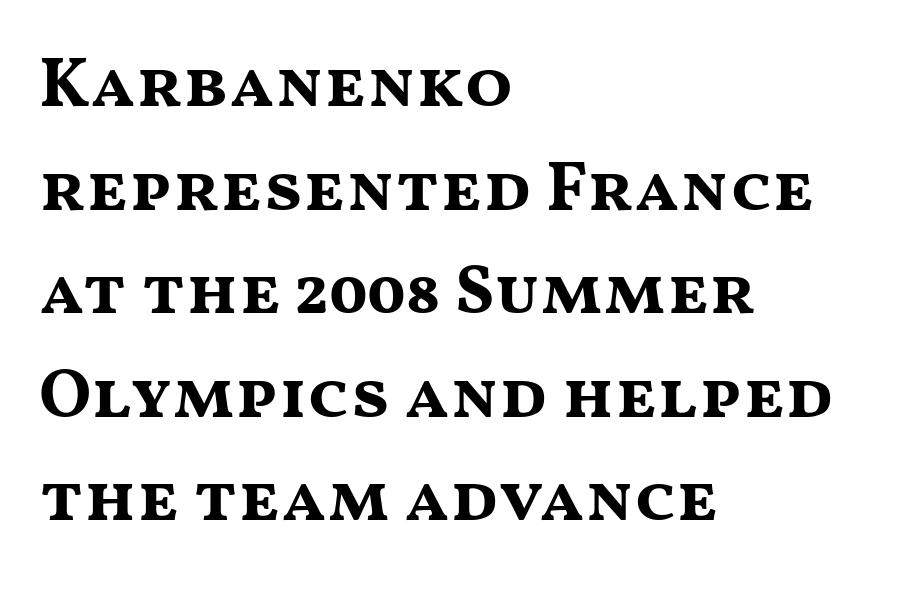
Q: Is the text bold? A: Yes.
Q: Is the text italic (slanted)? A: No, it is upright.
Q: Is the typeface a serif or a sans-serif typeface? A: Sans-serif.
Q: Is the text underlined? A: No.
Q: How is the paragraph aligned? A: Left-aligned.
Q: Is the spacing between letters normal or unusually wide? A: Normal.
Q: Is the spacing between lines tight, normal or loose? A: Normal.
Q: Width (condensed, normal, or wide)? A: Wide.
Q: Stroke contrast? A: Medium.
Q: x-height? A: Medium.
Q: Monospaced? A: No.
